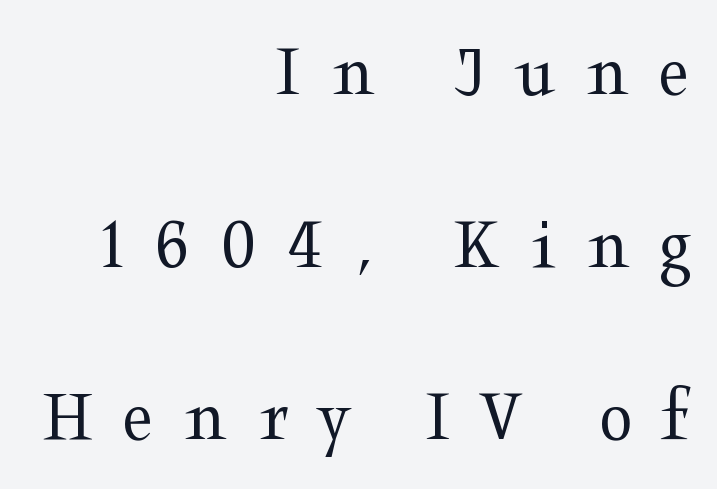
Q: Is the text bold? A: No.
Q: Is the text italic (slanted)? A: No, it is upright.
Q: Is the typeface a serif or a sans-serif typeface? A: Serif.
Q: Is the text underlined? A: No.
Q: How is the paragraph aligned? A: Right-aligned.
Q: Is the spacing between letters normal or unusually wide? A: Unusually wide.
Q: Is the spacing between lines tight, normal or loose? A: Loose.
Q: Width (condensed, normal, or wide)? A: Wide.
Q: Stroke contrast? A: Medium.
Q: x-height? A: Medium.
Q: Monospaced? A: No.
